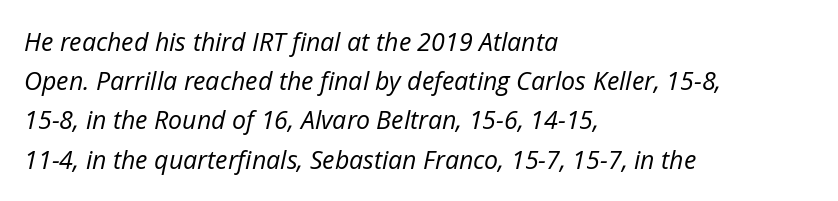
Q: Is the text bold? A: No.
Q: Is the text italic (slanted)? A: Yes, it leans right by about 12 degrees.
Q: Is the text underlined? A: No.
Q: How is the paragraph aligned? A: Left-aligned.
Q: Is the spacing between letters normal or unusually wide? A: Normal.
Q: Is the spacing between lines tight, normal or loose? A: Normal.
